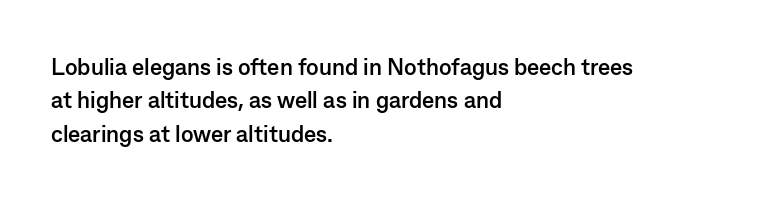
{"italic": "no", "bold": "yes", "underline": "no", "align": "left", "line_spacing": "normal", "line_spacing_ratio": 1.45, "letter_spacing": "normal", "letter_spacing_em": 0.0, "glyph_px": 23}
